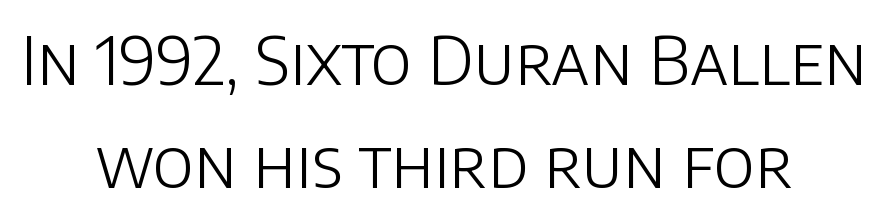
{"serif": "no", "italic": "no", "bold": "no", "weight": "light", "width": "normal", "stroke_contrast": "low", "x_height": "large", "monospaced": "no", "underline": "no", "align": "center", "line_spacing": "normal", "line_spacing_ratio": 1.56, "letter_spacing": "normal", "letter_spacing_em": 0.0, "glyph_px": 66}
